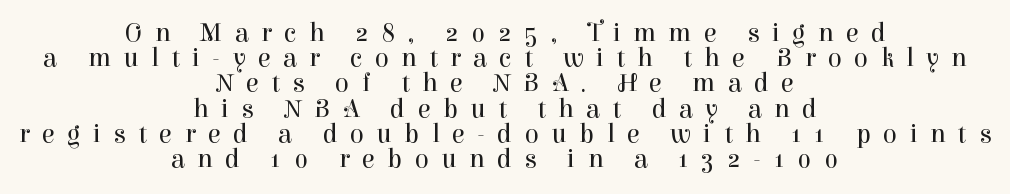
Q: Is the text bold? A: No.
Q: Is the text italic (slanted)? A: No, it is upright.
Q: Is the text underlined? A: No.
Q: How is the paragraph aligned? A: Centered.
Q: Is the spacing between letters normal or unusually wide? A: Unusually wide.
Q: Is the spacing between lines tight, normal or loose? A: Tight.
